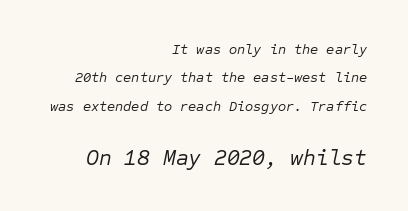
The image shows 22 px text type, italic (leaning right); set right-aligned, loose line spacing (2.03x), normal letter spacing, not underlined; the second (bottom) block is 1.57x larger.
